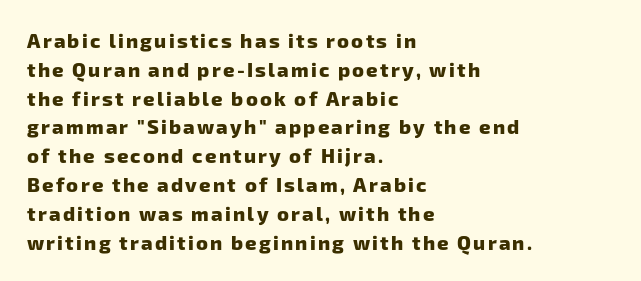
The image shows 20 px bold type; set left-aligned, normal line spacing (1.44x), not underlined.
